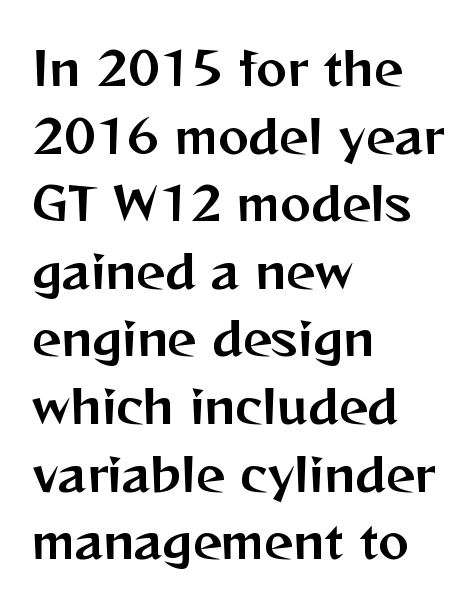
{"serif": "no", "italic": "no", "width": "normal", "stroke_contrast": "medium", "x_height": "medium", "monospaced": "no", "underline": "no", "align": "left", "line_spacing": "normal", "line_spacing_ratio": 1.47, "letter_spacing": "normal", "letter_spacing_em": 0.0, "glyph_px": 46}
